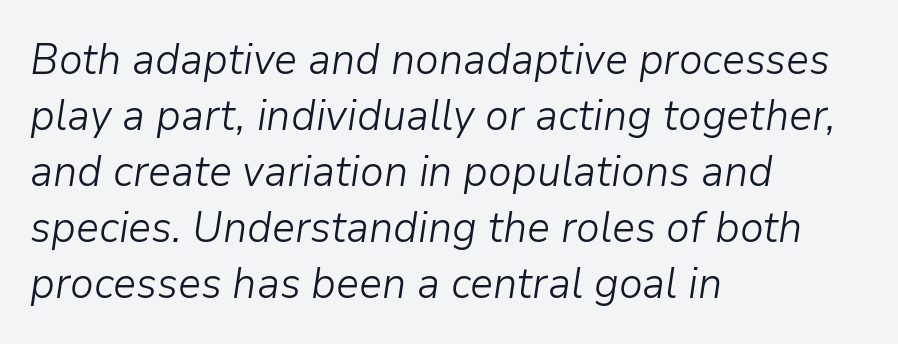
The image shows 43 px light type, italic (leaning right); set left-aligned, normal line spacing (1.3x), normal letter spacing, not underlined; low stroke contrast and a medium x-height.
